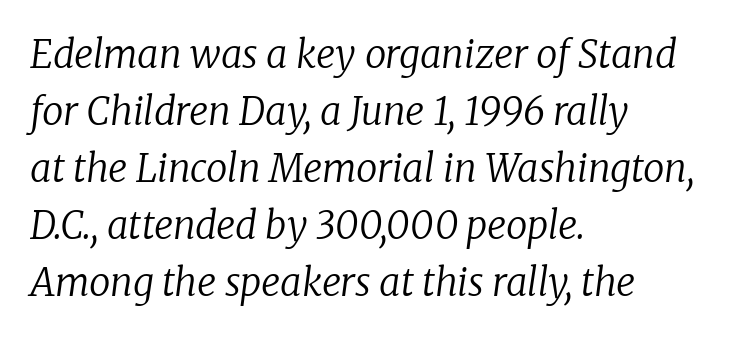
{"serif": "yes", "italic": "yes", "lean": "right", "slant_degrees": 8, "bold": "no", "weight": "regular", "width": "normal", "stroke_contrast": "low", "x_height": "medium", "monospaced": "no", "underline": "no", "align": "left", "line_spacing": "normal", "line_spacing_ratio": 1.5, "letter_spacing": "normal", "letter_spacing_em": 0.0, "glyph_px": 38}
